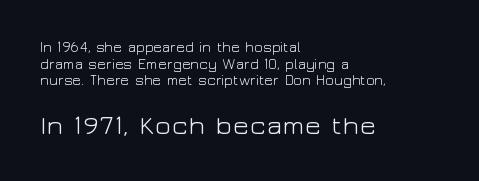
Q: Is the text bold? A: No.
Q: Is the text italic (slanted)? A: No, it is upright.
Q: Is the text underlined? A: No.
Q: How is the paragraph aligned? A: Left-aligned.
Q: Is the spacing between letters normal or unusually wide? A: Normal.
Q: Which block of text is set in a larger size, the first (top) or the second (bottom)? A: The second (bottom) one.
